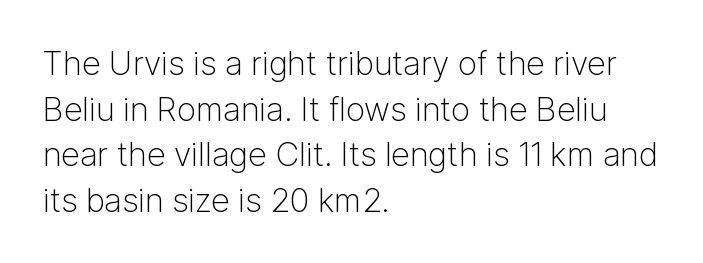
{"serif": "no", "italic": "no", "bold": "no", "weight": "light", "width": "normal", "stroke_contrast": "low", "x_height": "medium", "monospaced": "no", "underline": "no", "align": "left", "line_spacing": "normal", "line_spacing_ratio": 1.38, "letter_spacing": "normal", "letter_spacing_em": 0.0, "glyph_px": 33}
